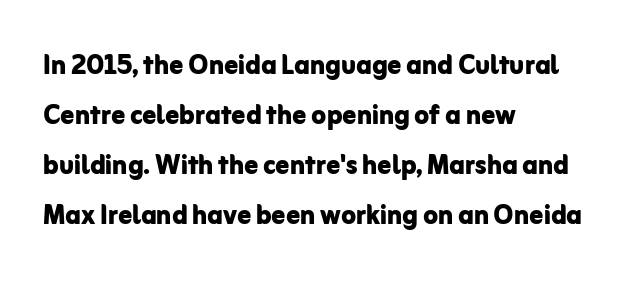
{"serif": "no", "italic": "no", "bold": "yes", "weight": "bold", "width": "normal", "stroke_contrast": "low", "x_height": "medium", "monospaced": "no", "underline": "no", "align": "left", "line_spacing": "normal", "line_spacing_ratio": 1.47, "letter_spacing": "normal", "letter_spacing_em": 0.0, "glyph_px": 34}
